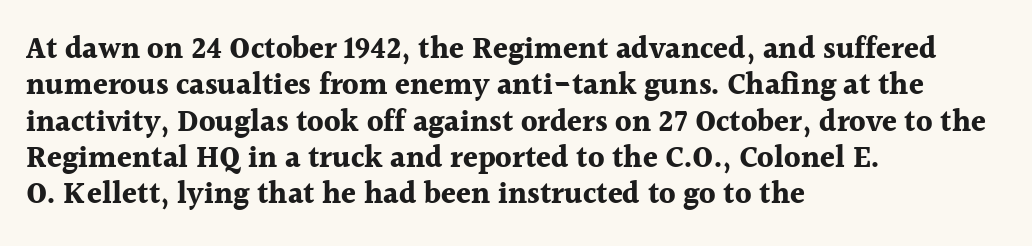
Q: Is the text bold? A: Yes.
Q: Is the text italic (slanted)? A: No, it is upright.
Q: Is the typeface a serif or a sans-serif typeface? A: Serif.
Q: Is the text underlined? A: No.
Q: How is the paragraph aligned? A: Left-aligned.
Q: Is the spacing between letters normal or unusually wide? A: Normal.
Q: Width (condensed, normal, or wide)? A: Normal.
Q: x-height? A: Medium.
Q: Monospaced? A: No.
